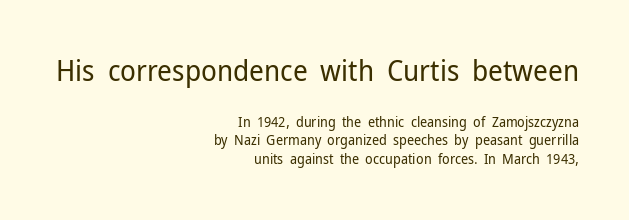
Q: Is the text bold? A: No.
Q: Is the text italic (slanted)? A: No, it is upright.
Q: Is the typeface a serif or a sans-serif typeface? A: Sans-serif.
Q: Is the text underlined? A: No.
Q: How is the paragraph aligned? A: Right-aligned.
Q: Is the spacing between letters normal or unusually wide? A: Normal.
Q: Is the spacing between lines tight, normal or loose? A: Normal.
Q: Which block of text is set in a larger size, the first (top) or the second (bottom)? A: The first (top) one.
Q: Width (condensed, normal, or wide)? A: Normal.
Q: Stroke contrast? A: Low.
Q: x-height? A: Medium.
Q: Monospaced? A: No.
